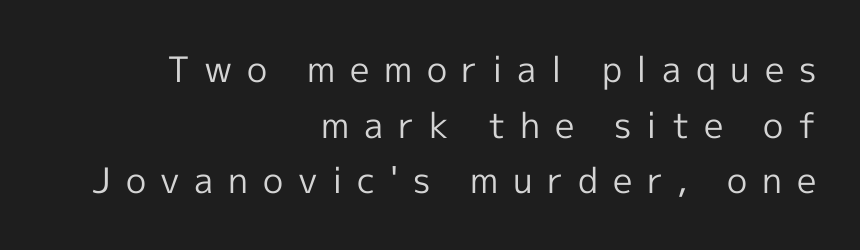
The image shows 35 px regular-weight sans-serif type, upright; set right-aligned, normal line spacing (1.59x), unusually wide letter spacing (+0.42 em), not underlined; a medium x-height.
